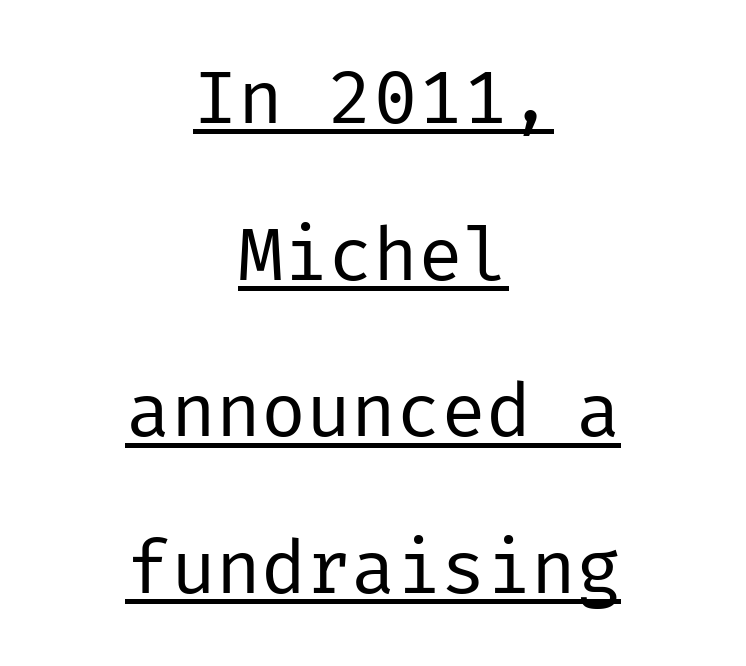
Q: Is the text bold? A: No.
Q: Is the text italic (slanted)? A: No, it is upright.
Q: Is the typeface a serif or a sans-serif typeface? A: Sans-serif.
Q: Is the text underlined? A: Yes.
Q: How is the paragraph aligned? A: Centered.
Q: Is the spacing between letters normal or unusually wide? A: Normal.
Q: Is the spacing between lines tight, normal or loose? A: Loose.
Q: Width (condensed, normal, or wide)? A: Normal.
Q: Stroke contrast? A: Low.
Q: x-height? A: Medium.
